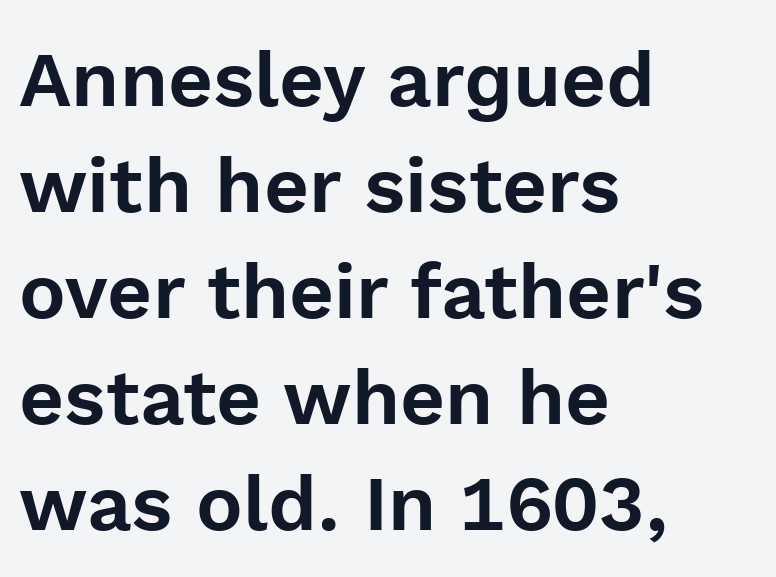
Horizontal alignment here is leftward, the default for most running prose. Look at the bottom of the vertical strokes: they stop flat, with no serifs. Between one letter and the next there's only the usual sliver of space. The vertical gap from one line to the next is medium. The space directly below the letters is spotless.
